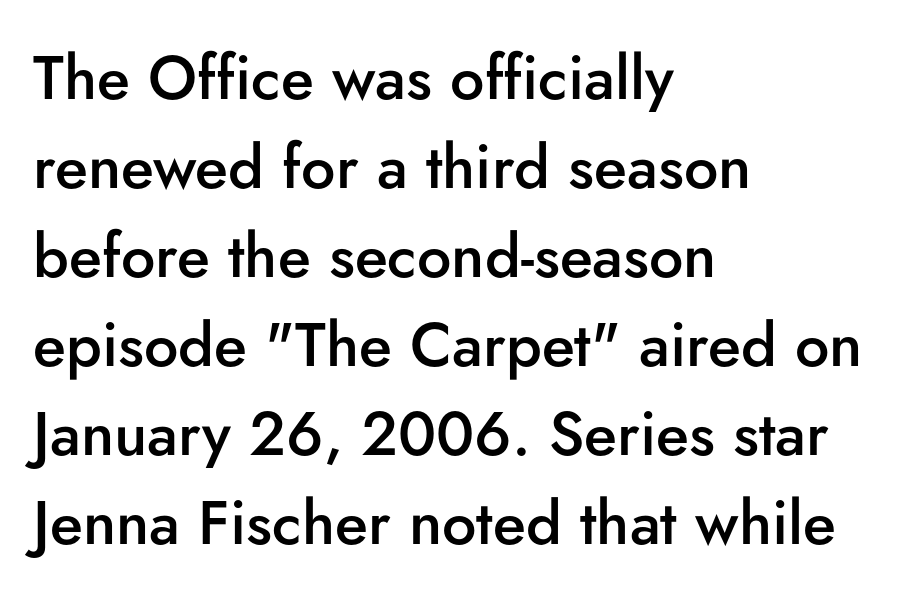
{"serif": "no", "italic": "no", "bold": "semi", "weight": "semibold", "width": "normal", "stroke_contrast": "low", "x_height": "small", "monospaced": "no", "underline": "no", "align": "left", "line_spacing": "normal", "line_spacing_ratio": 1.46, "letter_spacing": "normal", "letter_spacing_em": 0.0, "glyph_px": 61}
